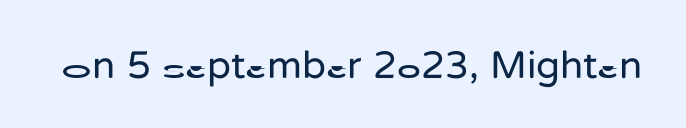
Q: Is the text bold? A: No.
Q: Is the text italic (slanted)? A: No, it is upright.
Q: Is the typeface a serif or a sans-serif typeface? A: Sans-serif.
Q: Is the text underlined? A: No.
Q: Is the spacing between letters normal or unusually wide? A: Normal.
Q: Width (condensed, normal, or wide)? A: Normal.
Q: Stroke contrast? A: Low.
Q: x-height? A: Medium.
Q: Monospaced? A: No.
